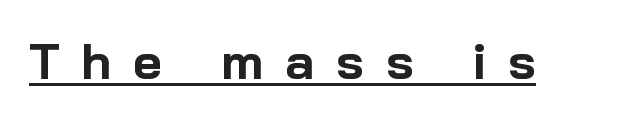
Does the weight exceed regular? Yes, all the way to bold. The glyphs are accompanied by a horizontal stroke just below them. Each letter keeps its own natural width here, so spacing adapts to shape. The lettering holds an erect, upright posture throughout. In terms of letterform style, serifs are entirely absent.
